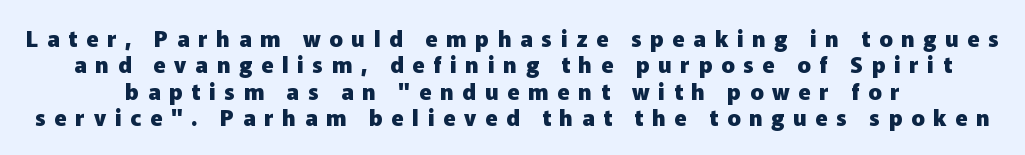
Q: Is the text bold? A: Yes.
Q: Is the text italic (slanted)? A: No, it is upright.
Q: Is the text underlined? A: No.
Q: Is the spacing between letters normal or unusually wide? A: Unusually wide.
